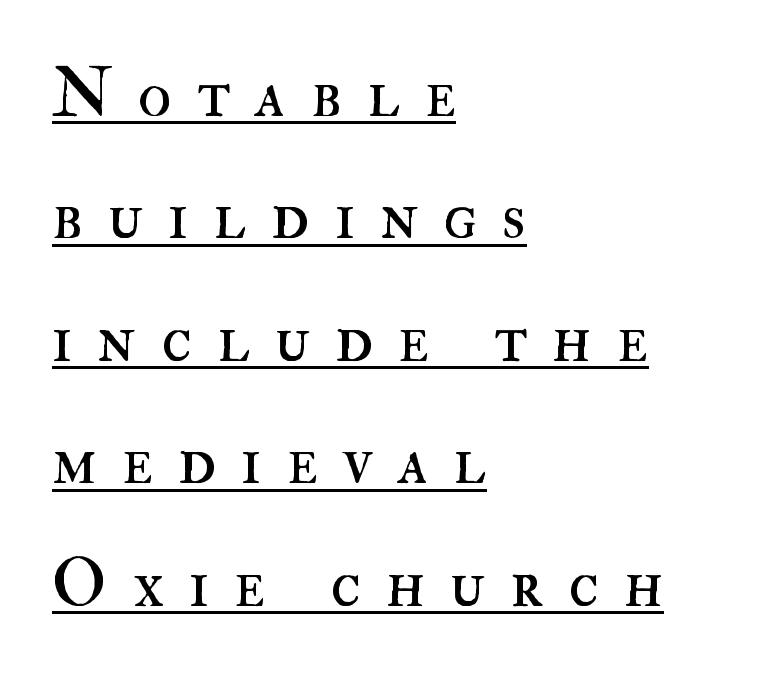
The image shows 68 px regular-weight type, upright; set left-aligned, line spacing 1.8x, unusually wide letter spacing (+0.37 em), underlined; high stroke contrast and a small x-height.
